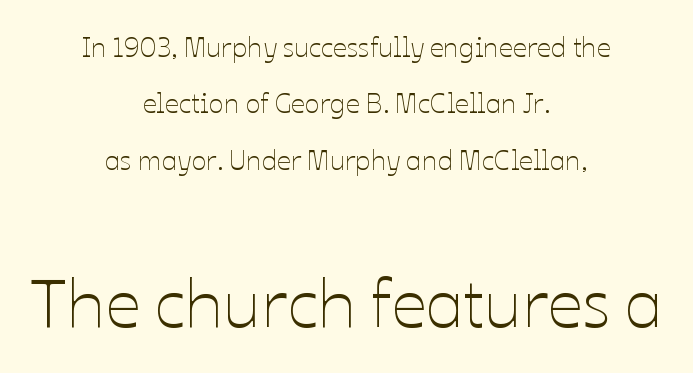
The image shows 69 px thin type, upright; set centered, loose line spacing (2.01x), normal letter spacing, not underlined; the second (bottom) block is 2.46x larger; low stroke contrast and a medium x-height.
